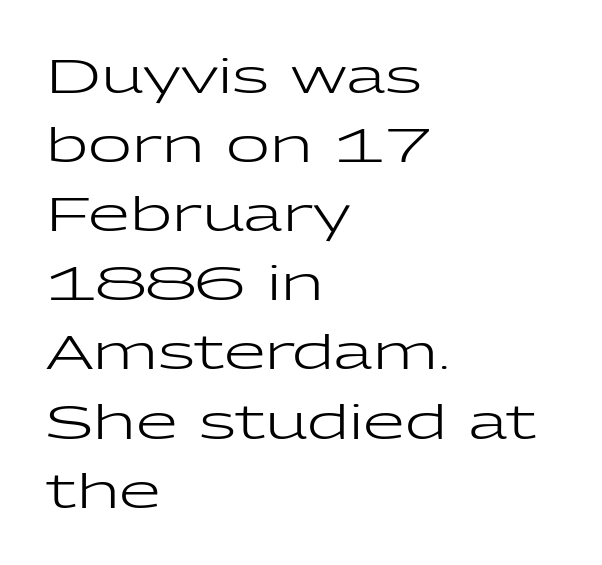
Q: Is the text bold? A: No.
Q: Is the text italic (slanted)? A: No, it is upright.
Q: Is the typeface a serif or a sans-serif typeface? A: Sans-serif.
Q: Is the text underlined? A: No.
Q: How is the paragraph aligned? A: Left-aligned.
Q: Is the spacing between letters normal or unusually wide? A: Normal.
Q: Is the spacing between lines tight, normal or loose? A: Normal.
Q: Width (condensed, normal, or wide)? A: Wide.
Q: Stroke contrast? A: Low.
Q: x-height? A: Medium.
Q: Monospaced? A: No.
